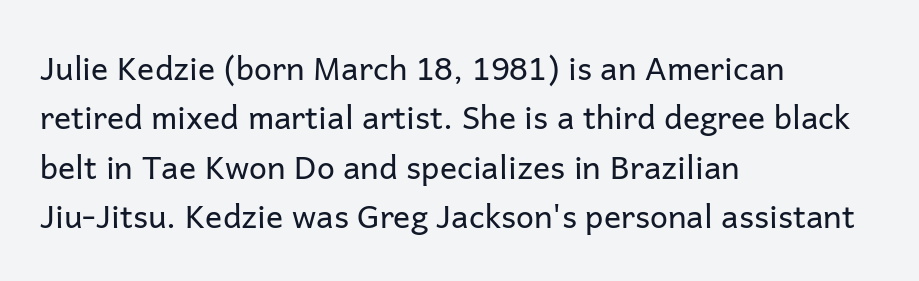
The image shows 32 px regular-weight sans-serif type, upright; set left-aligned, normal line spacing (1.54x), normal letter spacing, not underlined; low stroke contrast and a medium x-height.
